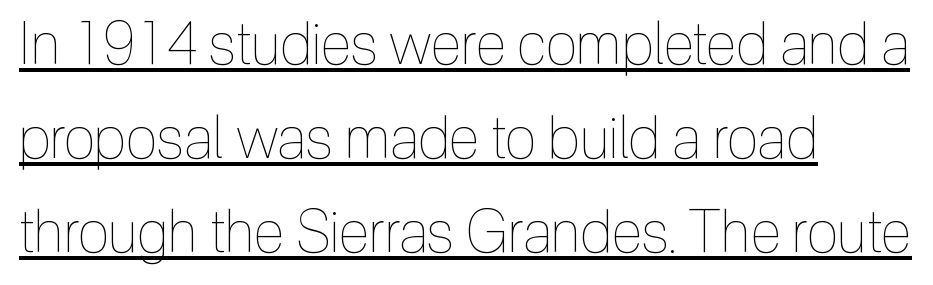
The image shows 58 px thin, condensed type, upright; set left-aligned, normal line spacing (1.62x), normal letter spacing, underlined; a medium x-height.
